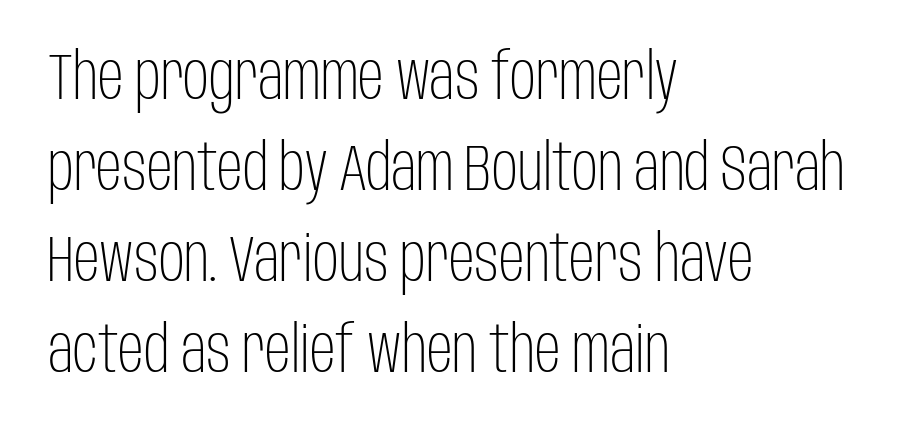
Q: Is the text bold? A: No.
Q: Is the text italic (slanted)? A: No, it is upright.
Q: Is the typeface a serif or a sans-serif typeface? A: Sans-serif.
Q: Is the text underlined? A: No.
Q: How is the paragraph aligned? A: Left-aligned.
Q: Is the spacing between letters normal or unusually wide? A: Normal.
Q: Is the spacing between lines tight, normal or loose? A: Normal.
Q: Width (condensed, normal, or wide)? A: Condensed.
Q: Stroke contrast? A: Low.
Q: x-height? A: Large.
Q: Monospaced? A: No.
